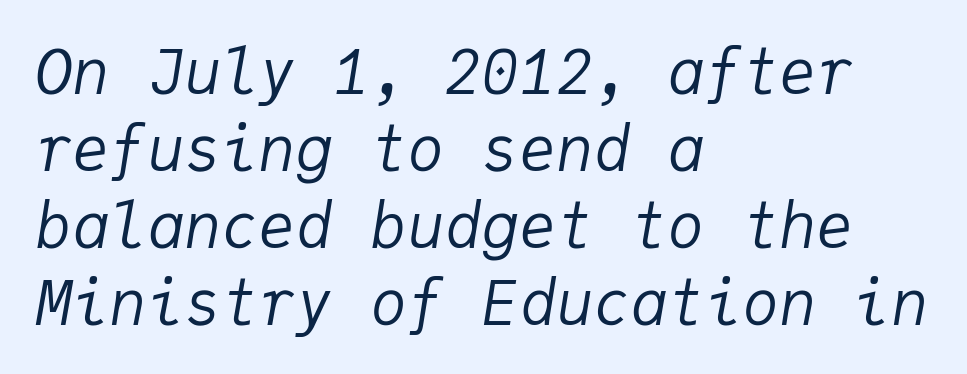
{"italic": "yes", "lean": "right", "slant_degrees": 9, "bold": "no", "weight": "regular", "width": "normal", "stroke_contrast": "low", "x_height": "medium", "monospaced": "yes", "underline": "no", "align": "left", "line_spacing_ratio": 1.24, "letter_spacing": "normal", "letter_spacing_em": 0.0, "glyph_px": 62}
